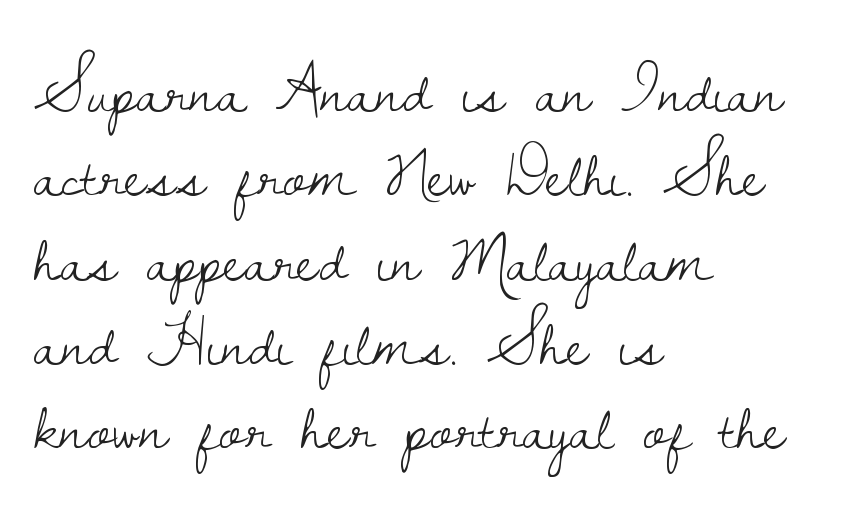
{"serif": "yes", "bold": "no", "weight": "light", "width": "normal", "stroke_contrast": "low", "x_height": "small", "monospaced": "no", "underline": "no", "align": "left", "line_spacing_ratio": 1.24, "letter_spacing": "normal", "letter_spacing_em": 0.0, "glyph_px": 68}
